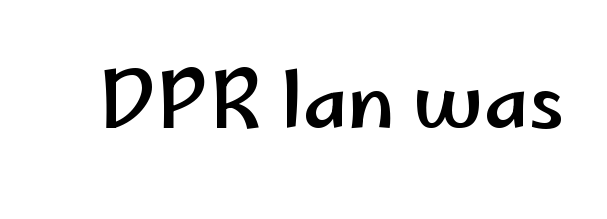
Posture: straight, roman, zero tilt. Stroke terminals: plain, sans-serif. Nobody touched the tracking dial on this one. Proportional: the letters do not fall into vertical columns. Check under the words: just untouched page.
